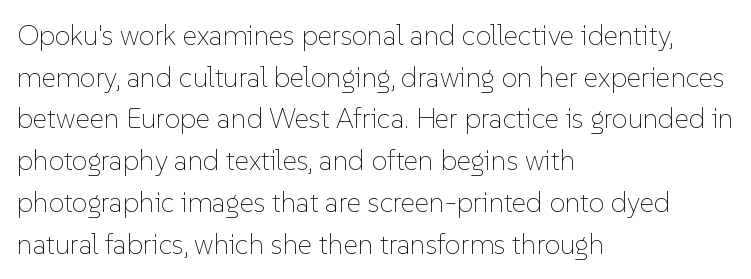
Leftover space on each line is placed entirely after the last word. Inter-character spacing is left at the font's built-in metrics. The designer left line spacing at the default. The font's upright variant was chosen for this text. The strip under each line holds only bare page.
